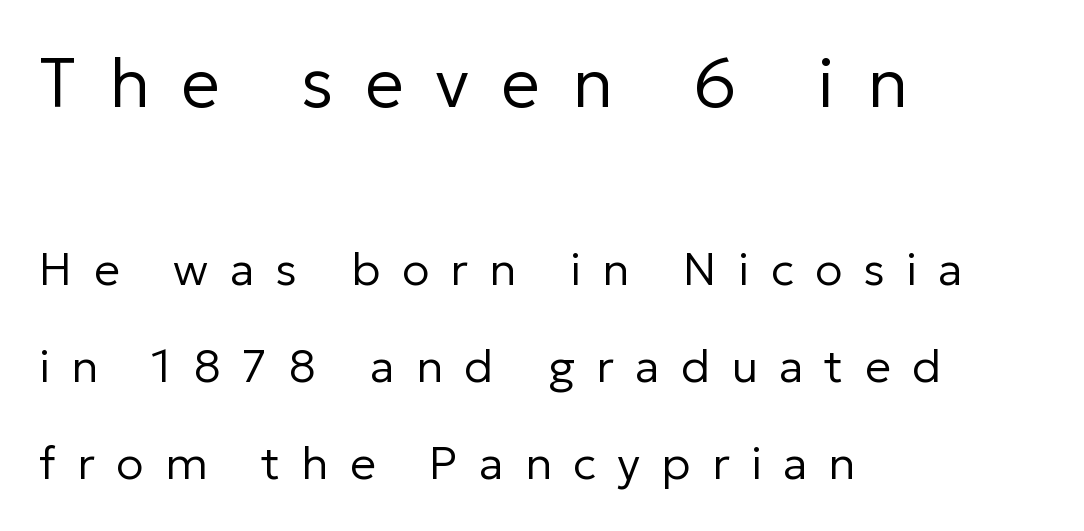
Check the space under the baseline: it is left empty. Short and long lines alike share a common starting point at left. No feet cap the strokes, marking this as sans-serif type. The characters are drawn with everyday or finer stroke widths.
